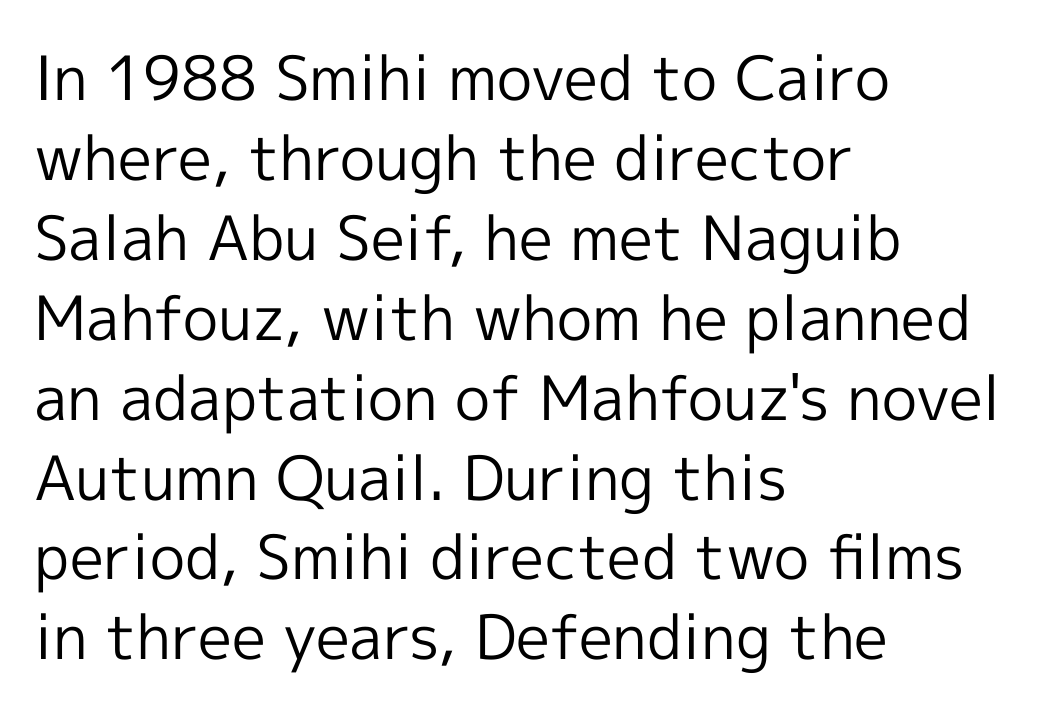
Note the varied advance widths — an 'i' is clearly narrower than an 'm'. The compositor pushed each line to the left boundary. A quiet, ordinary-to-light weight characterises the typeface. The lettering stays uniformly vertical, giving the passage a roman look. Unlike a traditional serif, this face leaves its strokes unadorned. Leading: standard.
